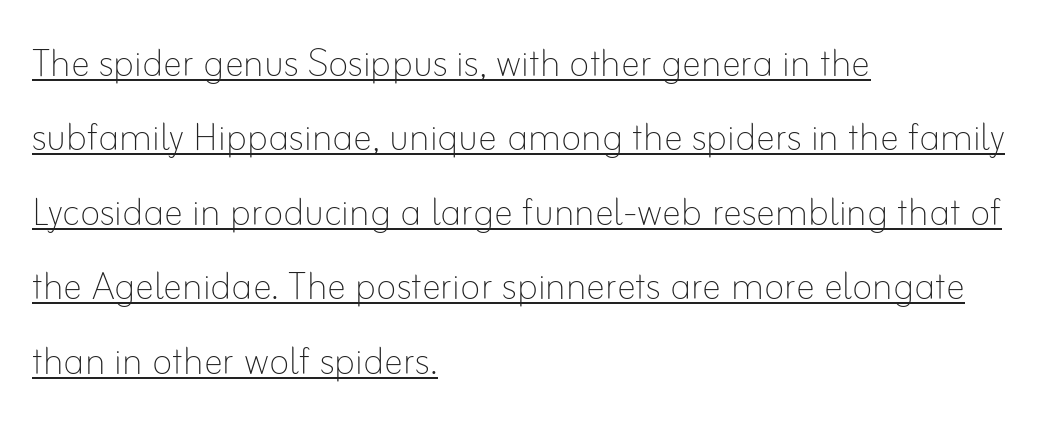
{"italic": "no", "bold": "no", "weight": "thin", "width": "normal", "stroke_contrast": "low", "x_height": "small", "monospaced": "no", "underline": "yes", "align": "left", "line_spacing": "normal", "line_spacing_ratio": 1.55, "letter_spacing": "normal", "letter_spacing_em": 0.0, "glyph_px": 48}
